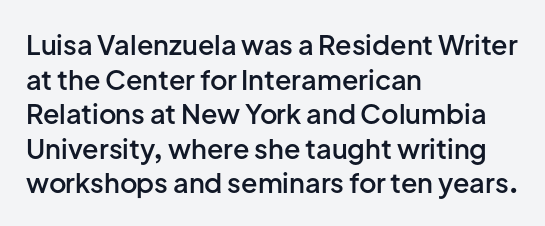
{"italic": "no", "bold": "semi", "underline": "no", "align": "left", "line_spacing": "normal", "line_spacing_ratio": 1.28, "letter_spacing": "normal", "letter_spacing_em": 0.0, "glyph_px": 27}
